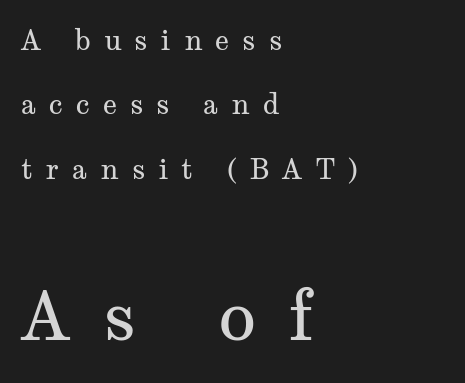
Q: Is the text bold? A: No.
Q: Is the text italic (slanted)? A: No, it is upright.
Q: Is the typeface a serif or a sans-serif typeface? A: Serif.
Q: Is the text underlined? A: No.
Q: How is the paragraph aligned? A: Left-aligned.
Q: Is the spacing between letters normal or unusually wide? A: Unusually wide.
Q: Is the spacing between lines tight, normal or loose? A: Loose.
Q: Which block of text is set in a larger size, the first (top) or the second (bottom)? A: The second (bottom) one.
Q: Width (condensed, normal, or wide)? A: Wide.
Q: Stroke contrast? A: Medium.
Q: x-height? A: Medium.
Q: Monospaced? A: No.
